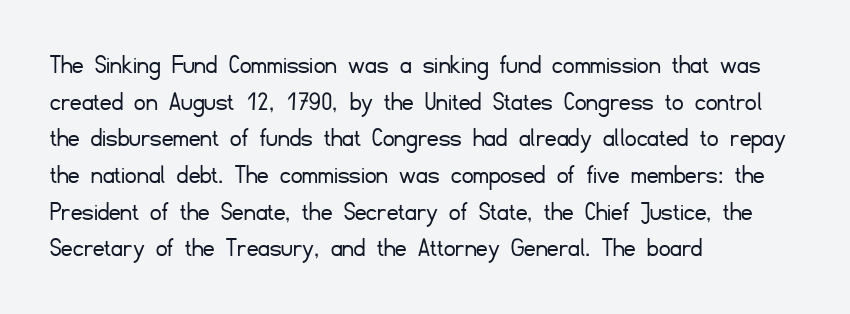
The image shows 28 px light sans-serif type, upright; set left-aligned, normal line spacing (1.31x), normal letter spacing, not underlined; low stroke contrast and a small x-height.
